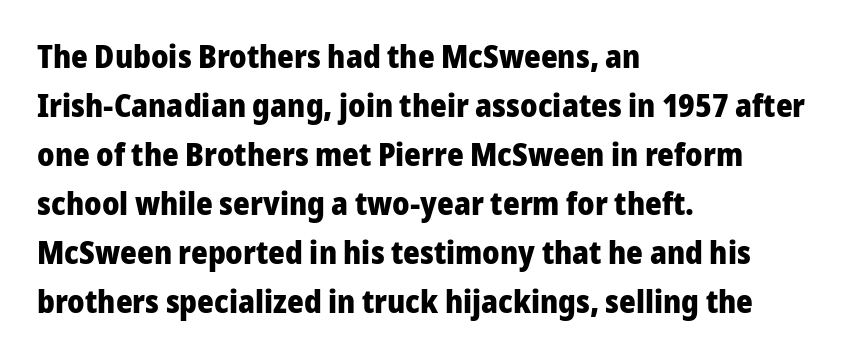
Q: Is the text bold? A: Yes.
Q: Is the text italic (slanted)? A: No, it is upright.
Q: Is the typeface a serif or a sans-serif typeface? A: Sans-serif.
Q: Is the text underlined? A: No.
Q: How is the paragraph aligned? A: Left-aligned.
Q: Is the spacing between letters normal or unusually wide? A: Normal.
Q: Is the spacing between lines tight, normal or loose? A: Normal.
Q: Width (condensed, normal, or wide)? A: Normal.
Q: Stroke contrast? A: Low.
Q: x-height? A: Medium.
Q: Monospaced? A: No.
